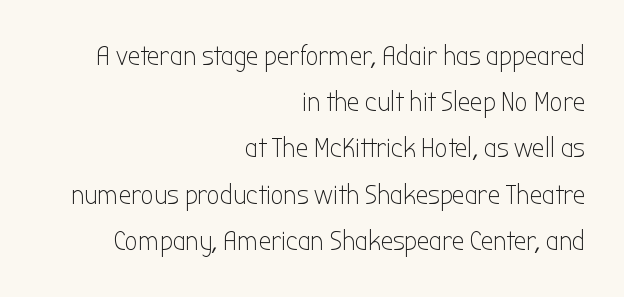
The image shows 28 px light, condensed sans-serif type, upright; set right-aligned, normal line spacing (1.65x), normal letter spacing, not underlined; low stroke contrast and a medium x-height.
